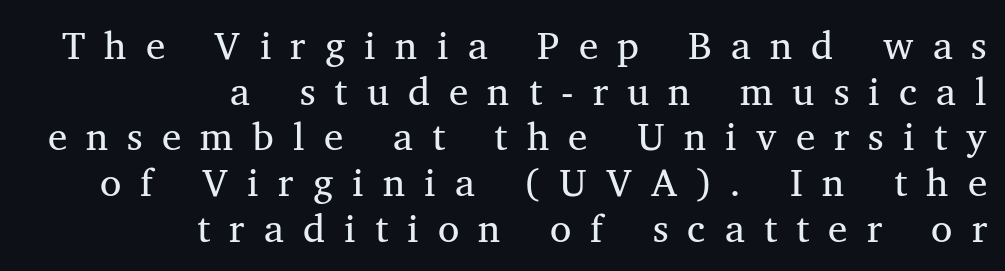
The image shows 39 px regular-weight serif type, upright; set right-aligned, line spacing 1.17x, unusually wide letter spacing (+0.49 em), not underlined; medium stroke contrast and a medium x-height.
